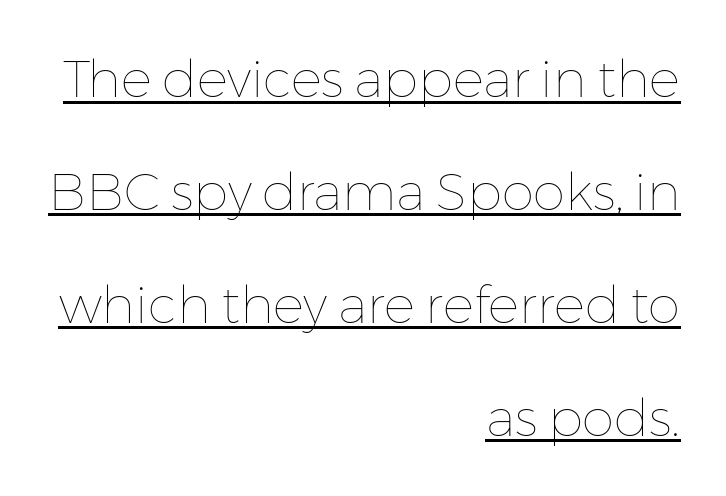
If you drew a line through each stem, it would be perfectly vertical. Character widths vary here, with narrow letters taking less room than wide ones. No extra ink here — the face is not bold. Like a heading marked for emphasis, these lines bear an underscore.
